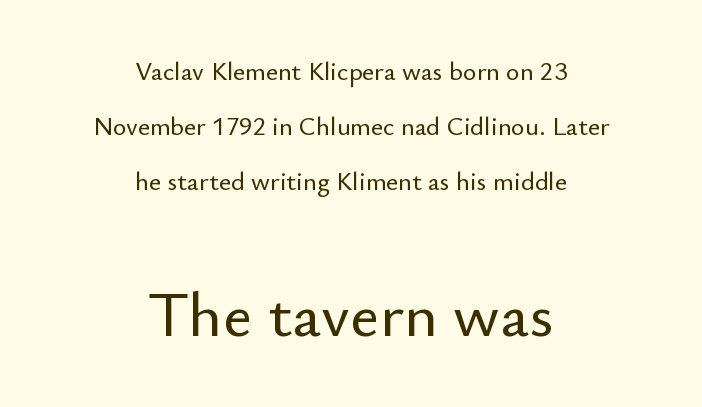
The image shows 64 px sans-serif type, upright; set centered, loose line spacing (2.11x), normal letter spacing, not underlined; the second (bottom) block is 2.46x larger; low stroke contrast and a small x-height.
